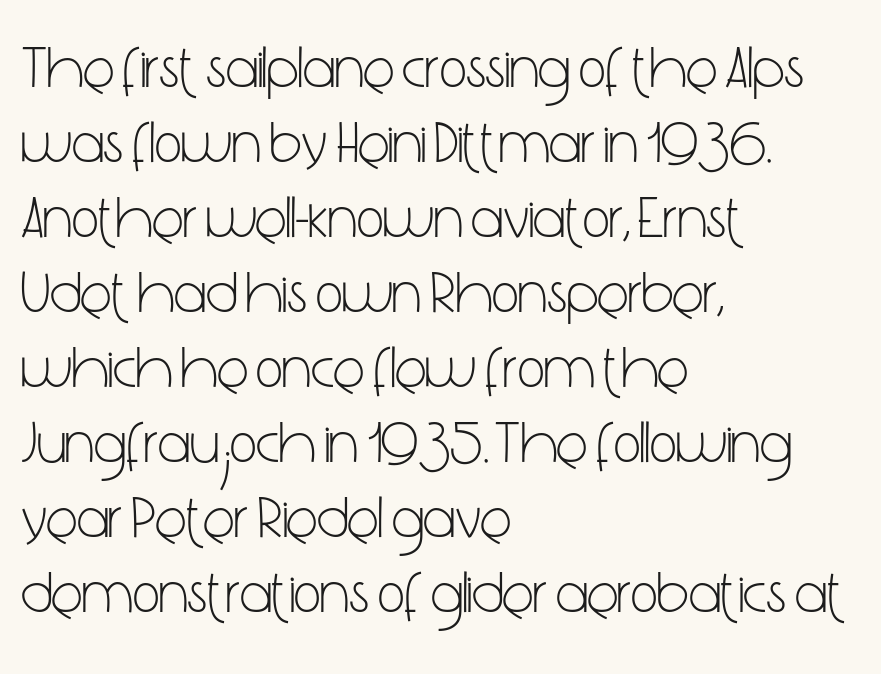
{"serif": "no", "italic": "no", "bold": "no", "weight": "light", "width": "condensed", "stroke_contrast": "low", "x_height": "medium", "monospaced": "no", "underline": "no", "align": "left", "line_spacing": "normal", "line_spacing_ratio": 1.27, "letter_spacing": "normal", "letter_spacing_em": 0.0, "glyph_px": 59}
